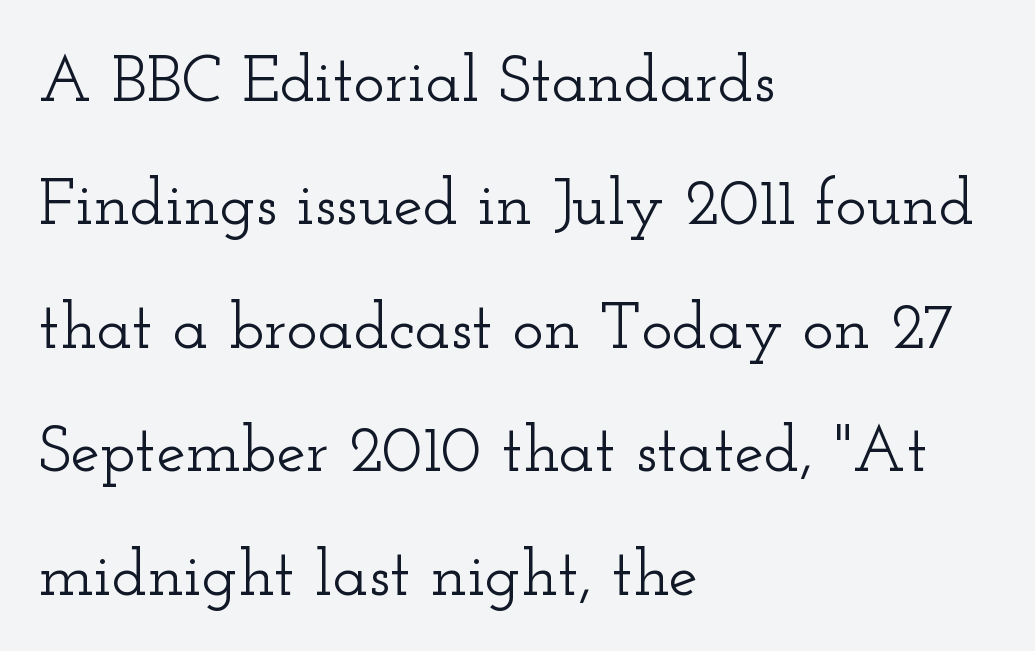
Think of a printed novel: that variable character pitch is what you see here. No italicization has been applied; the sample stays upright. Quick note: underline off. A typesetter would call this zero additional tracking. Unlike a clean sans, this face finishes its strokes with serifs.
